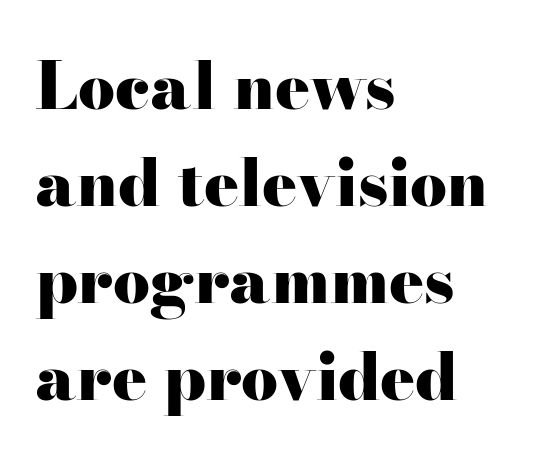
Q: Is the text bold? A: Yes.
Q: Is the text italic (slanted)? A: No, it is upright.
Q: Is the typeface a serif or a sans-serif typeface? A: Serif.
Q: Is the text underlined? A: No.
Q: How is the paragraph aligned? A: Left-aligned.
Q: Is the spacing between letters normal or unusually wide? A: Normal.
Q: Is the spacing between lines tight, normal or loose? A: Normal.
Q: Width (condensed, normal, or wide)? A: Wide.
Q: Stroke contrast? A: High.
Q: x-height? A: Small.
Q: Monospaced? A: No.
